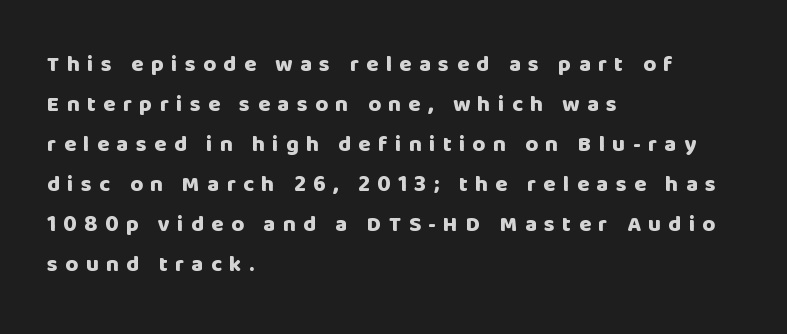
{"italic": "no", "bold": "yes", "underline": "no", "align": "left", "line_spacing_ratio": 1.82, "letter_spacing": "wide", "letter_spacing_em": 0.34, "glyph_px": 22}
